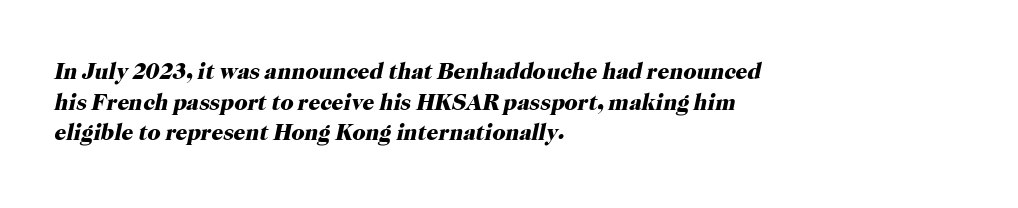
On the weight axis this lands at bold, roughly 700. These lines keep a tight, regular rhythm from letter to letter. It's the slanting kind of type. The space beneath each line is pristine and unruled. Vertically, the passage feels balanced, rows spaced as you'd expect. Horizontally, the lines are justified to the leading edge only.
